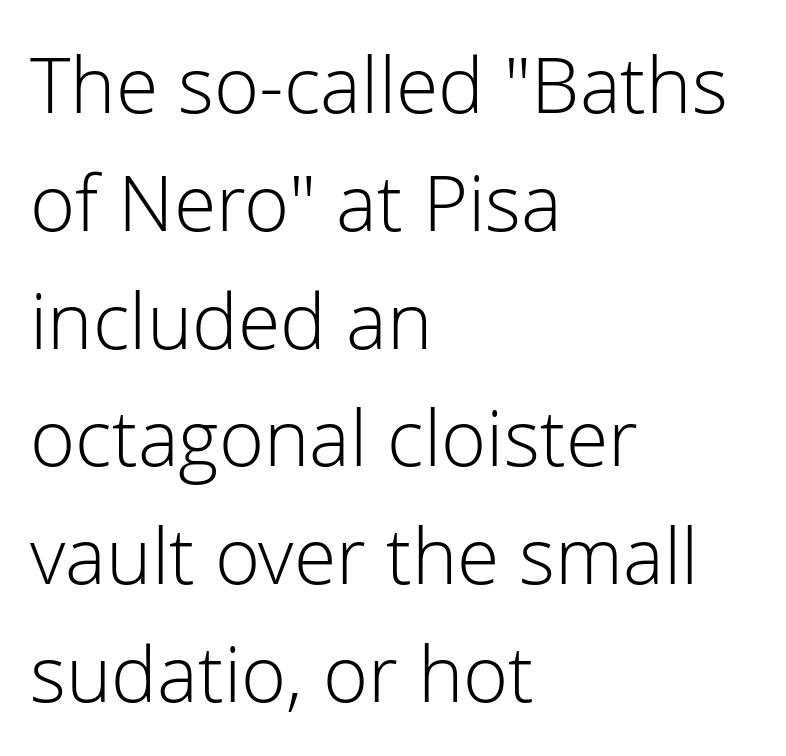
{"serif": "no", "italic": "no", "bold": "no", "weight": "light", "width": "normal", "stroke_contrast": "low", "x_height": "medium", "monospaced": "no", "underline": "no", "align": "left", "line_spacing": "normal", "line_spacing_ratio": 1.53, "letter_spacing": "normal", "letter_spacing_em": 0.0, "glyph_px": 77}
